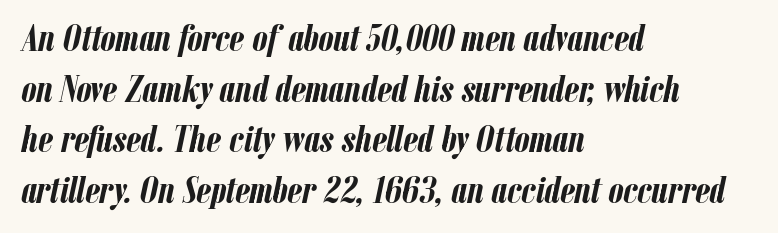
These lines stack with their left ends in a neat column. The passage shown is not underscored anywhere. Compared with typical body copy, the letter spacing here is the same. Emphasis-style slanted type is in use.
